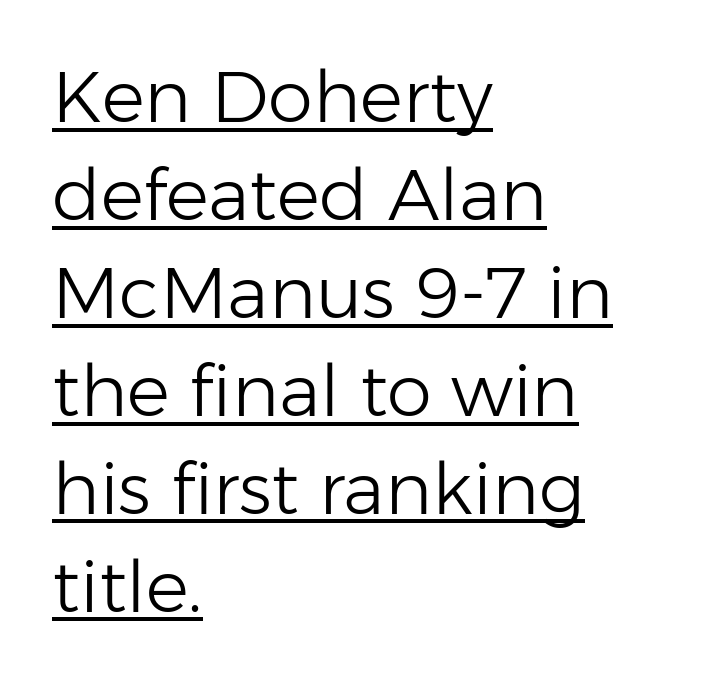
Q: Is the text bold? A: No.
Q: Is the text italic (slanted)? A: No, it is upright.
Q: Is the typeface a serif or a sans-serif typeface? A: Sans-serif.
Q: Is the text underlined? A: Yes.
Q: How is the paragraph aligned? A: Left-aligned.
Q: Is the spacing between letters normal or unusually wide? A: Normal.
Q: Is the spacing between lines tight, normal or loose? A: Normal.
Q: Width (condensed, normal, or wide)? A: Normal.
Q: Stroke contrast? A: Low.
Q: x-height? A: Medium.
Q: Monospaced? A: No.
